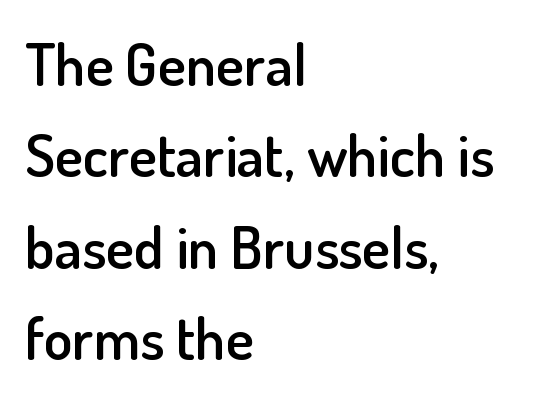
The face used here is proportionally spaced, like ordinary book or web type. Line spacing here is normal. The passage shown has conventional tracking throughout. The lettering stays uniformly vertical, giving the passage a roman look. Beneath every word, the page is bare.
